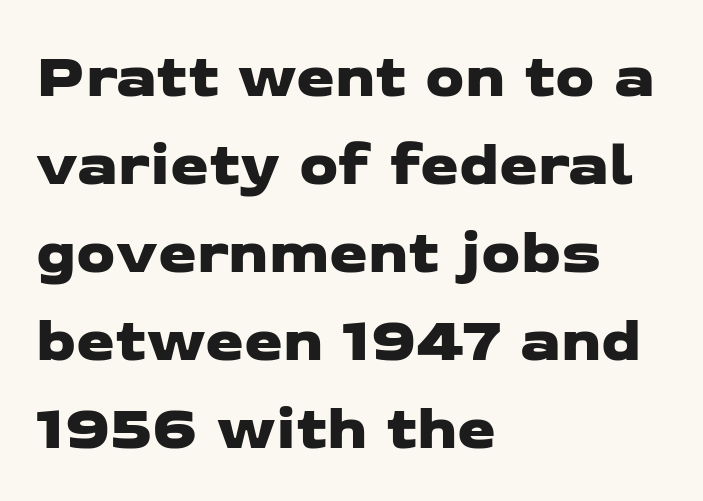
This sample is left-justified, so line endings fall wherever the words run out. Students, observe: this is what conventionally led text looks like. A typesetter would call this proportional, since set widths differ per character. Beneath every word, the page is bare. Nope, no serifs anywhere on these letters.
